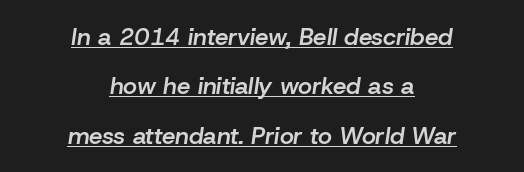
{"italic": "yes", "lean": "right", "slant_degrees": 8, "bold": "semi", "underline": "yes", "align": "center", "line_spacing": "loose", "line_spacing_ratio": 2.06, "letter_spacing": "normal", "letter_spacing_em": 0.0, "glyph_px": 24}
